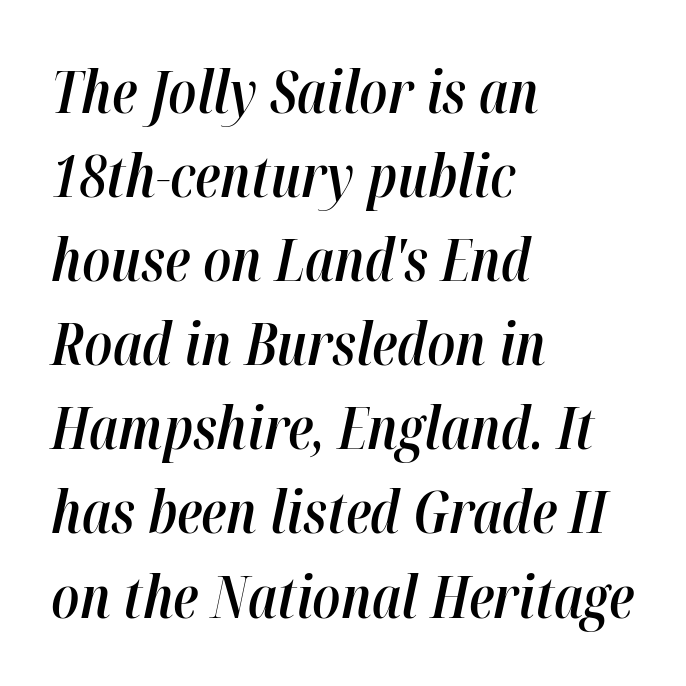
The axis of the letterforms is tilted away from vertical. The ragged edge is on the right, which tells us the setting is flush left. Short note: letters normally spaced. The letters advance in unequal steps, a hallmark of proportional type. The rendering uses a moderate line-height, typical for paragraphs.
